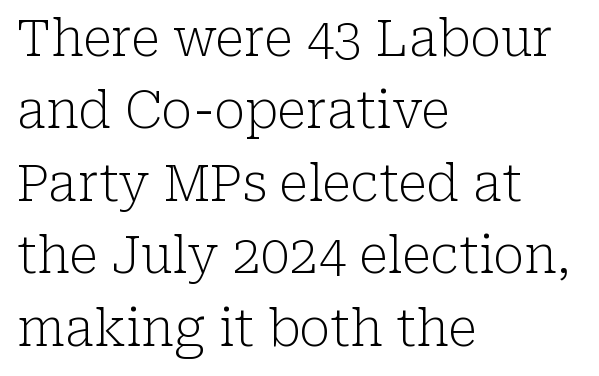
{"serif": "yes", "italic": "no", "bold": "no", "weight": "light", "width": "normal", "stroke_contrast": "low", "x_height": "medium", "monospaced": "no", "underline": "no", "align": "left", "line_spacing": "normal", "line_spacing_ratio": 1.42, "letter_spacing": "normal", "letter_spacing_em": 0.0, "glyph_px": 51}
